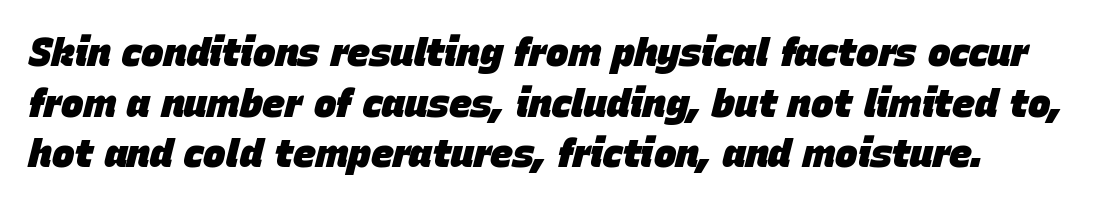
Character widths vary here, with narrow letters taking less room than wide ones. Baseline-to-baseline distance is the conventional proportion of letter height. The gap between lines stays unmarked. Look at the stroke-to-counter ratio: heavy, a bold. Observe the ordinary spacing: letters are neighbours, not strangers.
